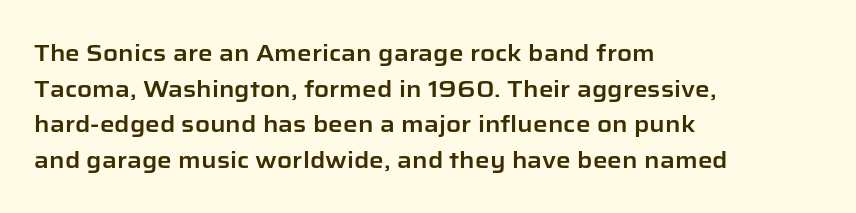
Every row of glyphs begins at an identical x-position on the left. The passage shown has conventional tracking throughout. A typesetter would mark this as roman, not italic. Letters rest on an invisible, unmarked baseline. In terms of leading, this rendering sits right in the middle.
